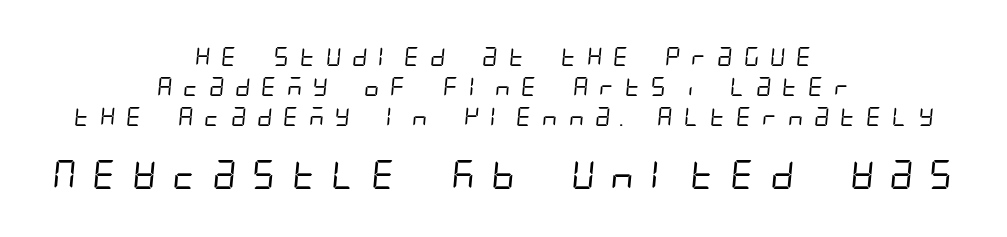
Compared with a flush-left layout, this one balances lines on the center instead. Caption: upper text group reduced, lower text group enlarged. Stroke thickness stays within the range of a standard reading face or lighter. This rendering widens character spacing well past its baseline value.
